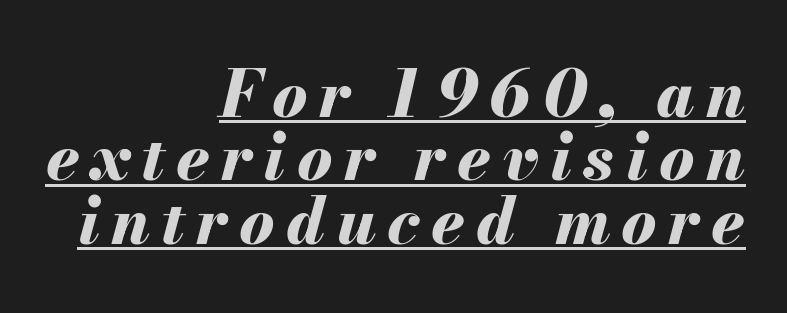
{"italic": "yes", "lean": "right", "slant_degrees": 13, "bold": "yes", "weight": "bold", "width": "normal", "stroke_contrast": "medium", "x_height": "small", "monospaced": "no", "underline": "yes", "align": "right", "line_spacing": "tight", "line_spacing_ratio": 0.96, "glyph_px": 66}
